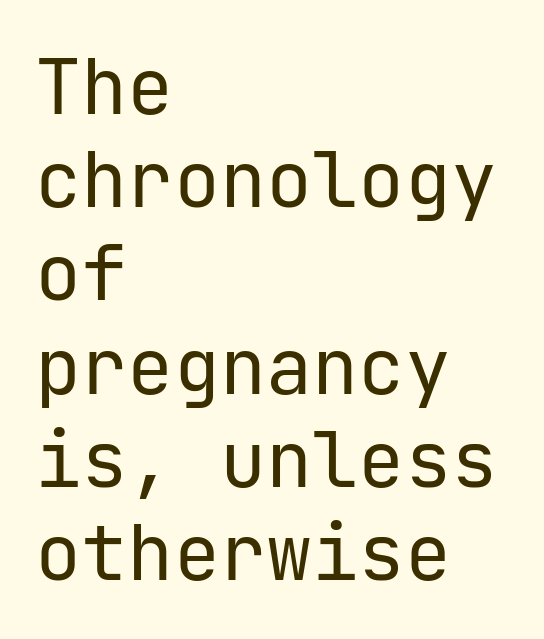
The image shows 77 px regular-weight sans-serif type, upright; set left-aligned, line spacing 1.21x, normal letter spacing, not underlined; low stroke contrast and a medium x-height.
